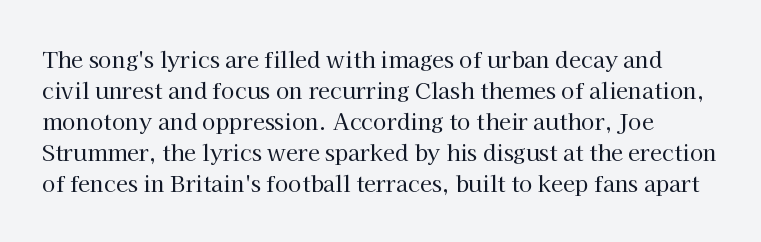
Tracking value appears to be zero — textbook default spacing. The typesetting does not lean heavy: it is not bold. Descenders are the only things crossing below the line. Successive baselines arrive at the customary interval. No italicization has been applied; the sample stays upright.
